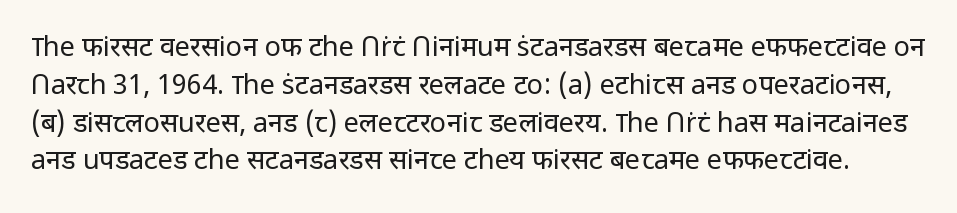
{"italic": "no", "bold": "no", "underline": "no", "line_spacing": "normal", "line_spacing_ratio": 1.4, "letter_spacing": "normal", "letter_spacing_em": 0.0, "glyph_px": 27}
